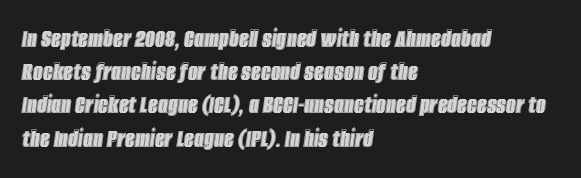
Observe the ordinary spacing: letters are neighbours, not strangers. A typesetter would mark this as italic. The lines in this sample share a left origin and differ only in where they stop. The space directly below the letters is spotless.
